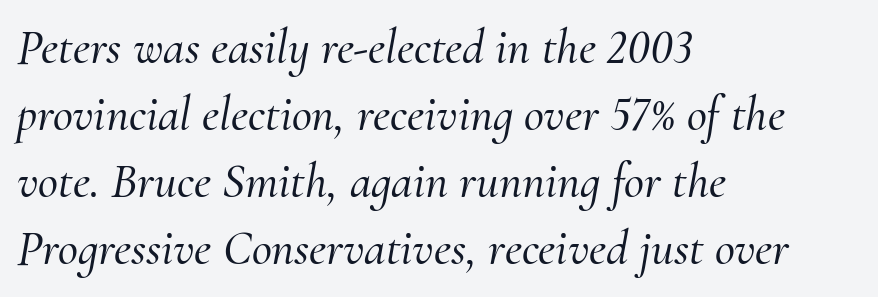
{"serif": "yes", "italic": "yes", "lean": "right", "slant_degrees": 10, "width": "normal", "stroke_contrast": "medium", "x_height": "small", "monospaced": "no", "underline": "no", "align": "left", "line_spacing": "normal", "line_spacing_ratio": 1.37, "letter_spacing": "normal", "letter_spacing_em": 0.0, "glyph_px": 49}
